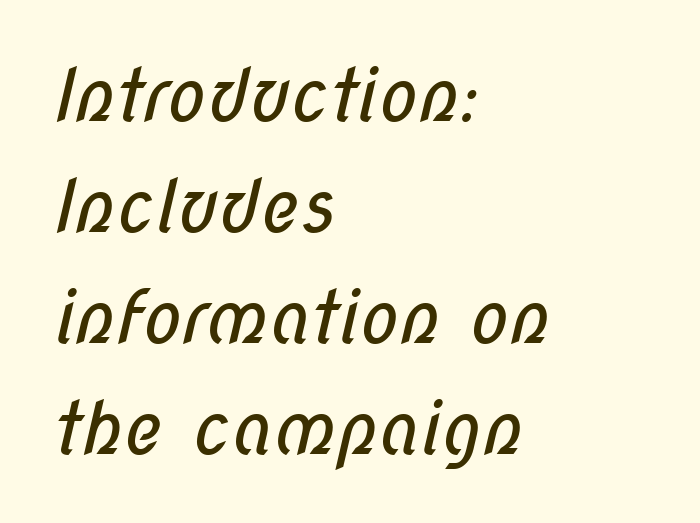
{"serif": "no", "bold": "no", "weight": "regular", "width": "condensed", "stroke_contrast": "low", "x_height": "medium", "monospaced": "no", "underline": "no", "align": "left", "line_spacing": "normal", "line_spacing_ratio": 1.52, "letter_spacing": "normal", "letter_spacing_em": 0.0, "glyph_px": 73}
